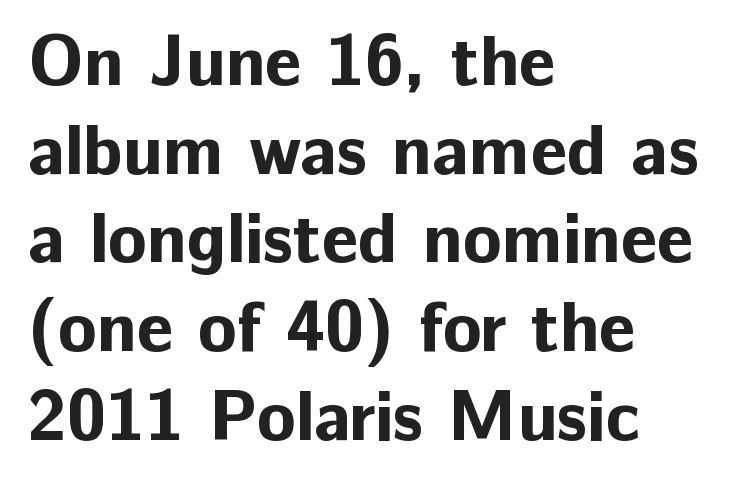
{"serif": "no", "italic": "no", "bold": "yes", "weight": "bold", "width": "normal", "stroke_contrast": "low", "x_height": "medium", "monospaced": "no", "underline": "no", "align": "left", "line_spacing": "normal", "line_spacing_ratio": 1.25, "letter_spacing": "normal", "letter_spacing_em": 0.0, "glyph_px": 71}
